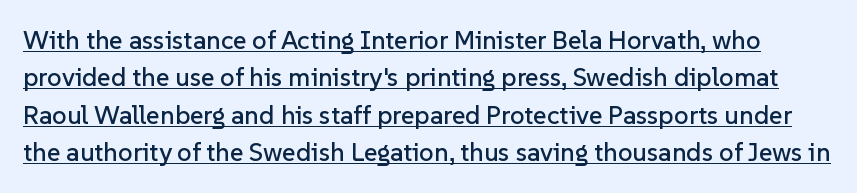
Q: Is the text italic (slanted)? A: No, it is upright.
Q: Is the text underlined? A: Yes.
Q: Is the spacing between letters normal or unusually wide? A: Normal.
Q: Is the spacing between lines tight, normal or loose? A: Normal.
